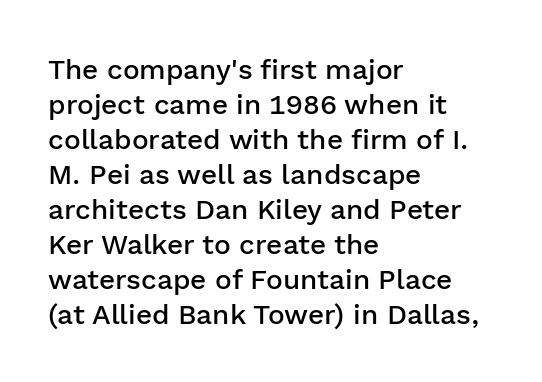
Q: Is the text bold? A: Semi-bold.
Q: Is the text italic (slanted)? A: No, it is upright.
Q: Is the typeface a serif or a sans-serif typeface? A: Sans-serif.
Q: Is the text underlined? A: No.
Q: How is the paragraph aligned? A: Left-aligned.
Q: Is the spacing between letters normal or unusually wide? A: Normal.
Q: Is the spacing between lines tight, normal or loose? A: Normal.
Q: Width (condensed, normal, or wide)? A: Normal.
Q: Stroke contrast? A: Low.
Q: x-height? A: Medium.
Q: Monospaced? A: No.
